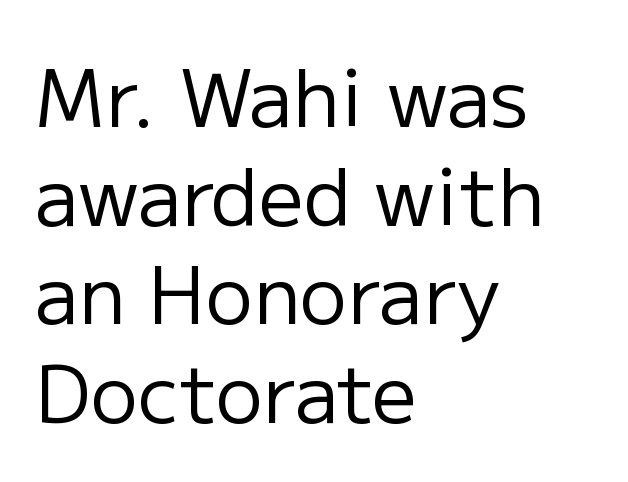
{"serif": "no", "italic": "no", "bold": "no", "weight": "regular", "width": "normal", "stroke_contrast": "low", "x_height": "medium", "monospaced": "no", "underline": "no", "align": "left", "line_spacing": "normal", "line_spacing_ratio": 1.25, "letter_spacing": "normal", "letter_spacing_em": 0.0, "glyph_px": 79}
